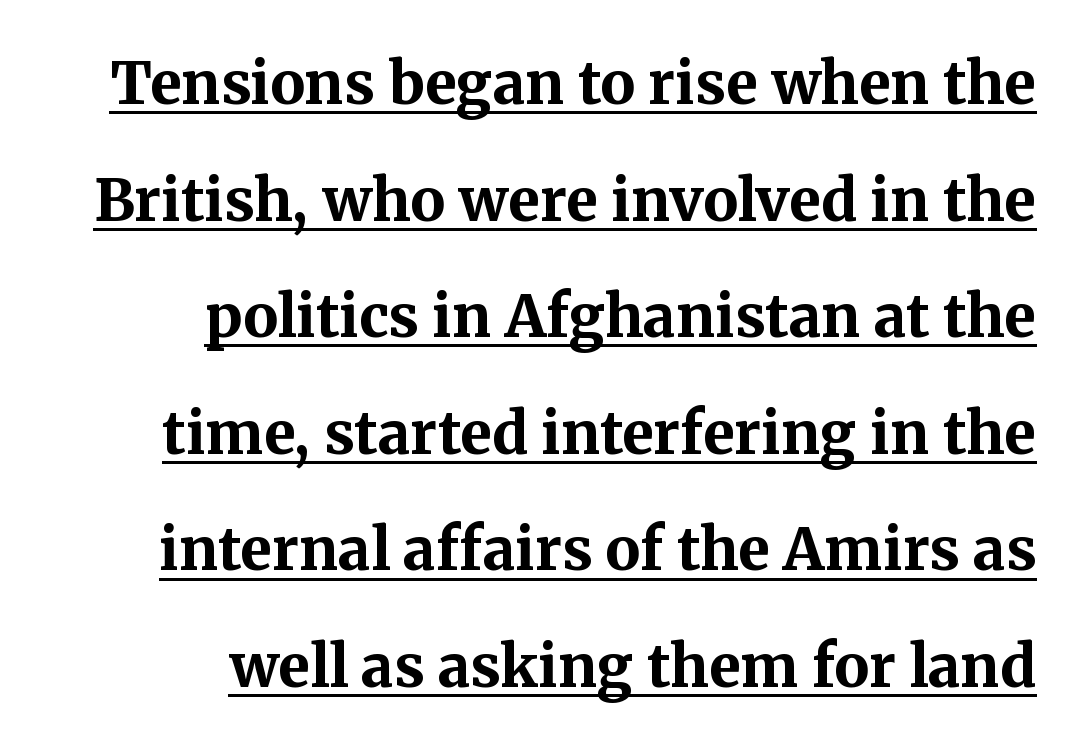
Compared with undecorated copy, this sample adds a rule below the words. Ascenders rise straight up at ninety degrees. The face used here is rendered with its standard letterfit. Look at the stroke-to-counter ratio: heavy, a bold.
